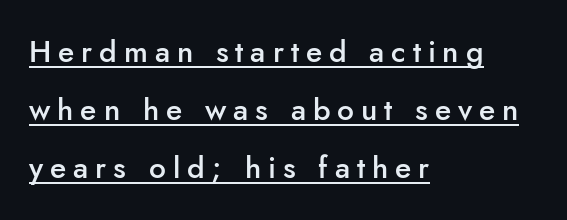
Q: Is the text bold? A: Semi-bold.
Q: Is the text italic (slanted)? A: No, it is upright.
Q: Is the typeface a serif or a sans-serif typeface? A: Sans-serif.
Q: Is the text underlined? A: Yes.
Q: How is the paragraph aligned? A: Left-aligned.
Q: Is the spacing between letters normal or unusually wide? A: Unusually wide.
Q: Is the spacing between lines tight, normal or loose? A: Loose.
Q: Width (condensed, normal, or wide)? A: Normal.
Q: Stroke contrast? A: Low.
Q: x-height? A: Small.
Q: Monospaced? A: No.
